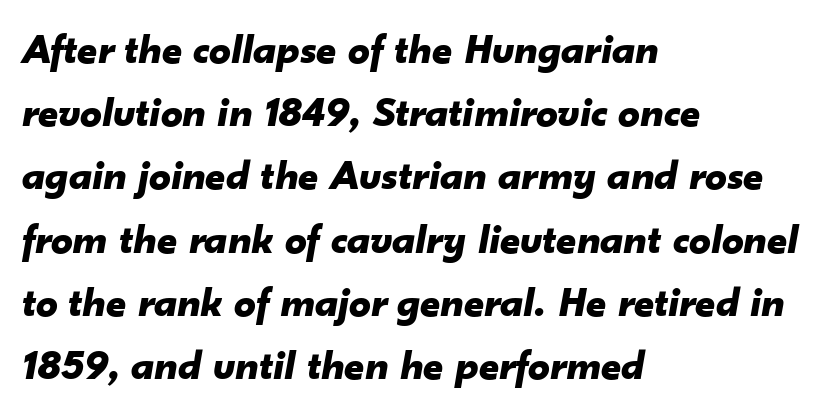
Q: Is the text bold? A: Yes.
Q: Is the text italic (slanted)? A: Yes, it leans right by about 10 degrees.
Q: Is the text underlined? A: No.
Q: How is the paragraph aligned? A: Left-aligned.
Q: Is the spacing between letters normal or unusually wide? A: Normal.
Q: Is the spacing between lines tight, normal or loose? A: Normal.
Q: Width (condensed, normal, or wide)? A: Normal.
Q: Stroke contrast? A: Low.
Q: x-height? A: Small.
Q: Monospaced? A: No.
